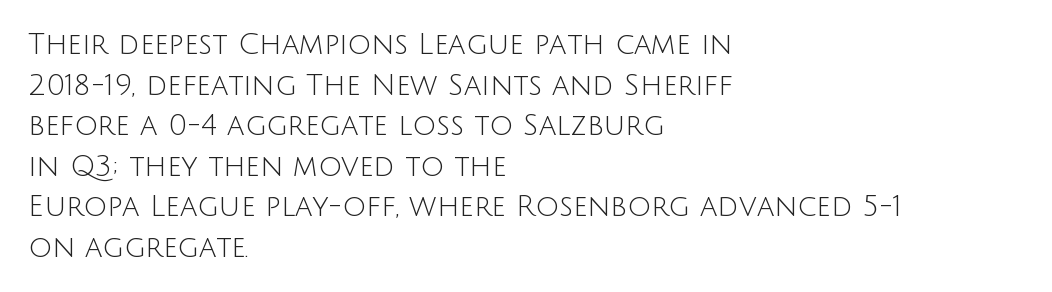
The font sits on the lighter half of the weight spectrum, regular included. These lines are composed in type without serifs. Each word holds together tightly as a unit, with standard inter-letter gaps. Plain, unruled lines of type. Ascenders rise straight up at ninety degrees.
